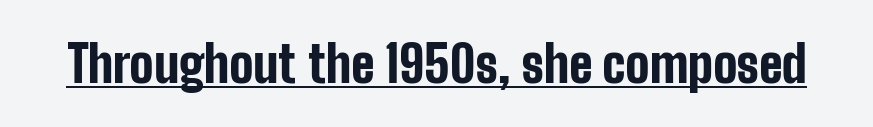
The image shows 50 px bold, condensed sans-serif type, upright; set normal letter spacing, underlined; low stroke contrast and a medium x-height.
